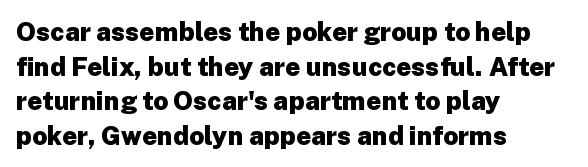
{"italic": "no", "bold": "yes", "underline": "no", "align": "left", "line_spacing": "normal", "line_spacing_ratio": 1.33, "letter_spacing": "normal", "letter_spacing_em": 0.0, "glyph_px": 26}
